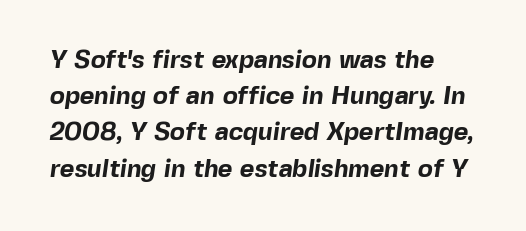
Q: Is the text bold? A: Yes.
Q: Is the text underlined? A: No.
Q: How is the paragraph aligned? A: Left-aligned.
Q: Is the spacing between letters normal or unusually wide? A: Normal.
Q: Is the spacing between lines tight, normal or loose? A: Normal.
